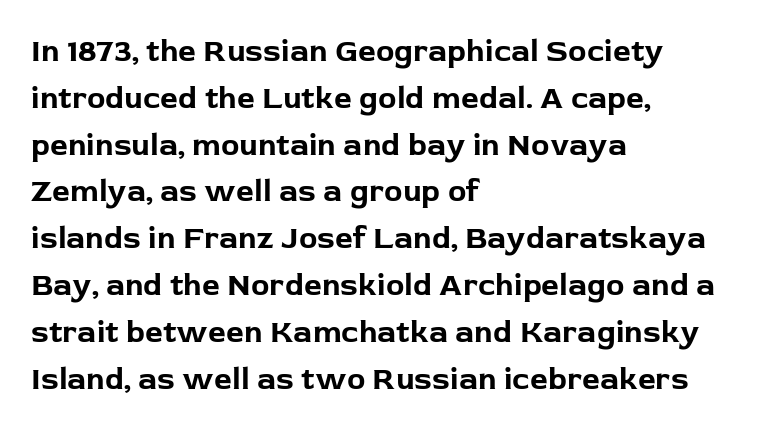
Q: Is the text bold? A: Yes.
Q: Is the text italic (slanted)? A: No, it is upright.
Q: Is the typeface a serif or a sans-serif typeface? A: Sans-serif.
Q: Is the text underlined? A: No.
Q: How is the paragraph aligned? A: Left-aligned.
Q: Is the spacing between letters normal or unusually wide? A: Normal.
Q: Is the spacing between lines tight, normal or loose? A: Normal.
Q: Width (condensed, normal, or wide)? A: Normal.
Q: Stroke contrast? A: Low.
Q: x-height? A: Medium.
Q: Monospaced? A: No.
